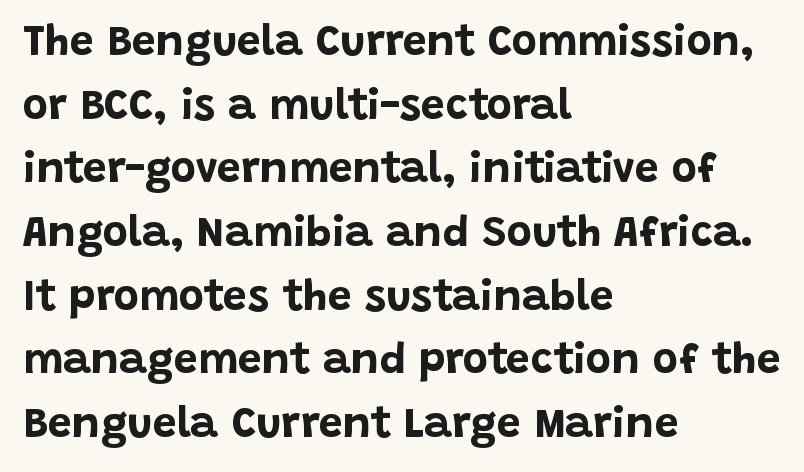
{"serif": "no", "italic": "no", "bold": "yes", "weight": "bold", "width": "normal", "stroke_contrast": "low", "x_height": "large", "monospaced": "no", "underline": "no", "align": "left", "line_spacing": "normal", "line_spacing_ratio": 1.48, "letter_spacing": "normal", "letter_spacing_em": 0.0, "glyph_px": 43}
